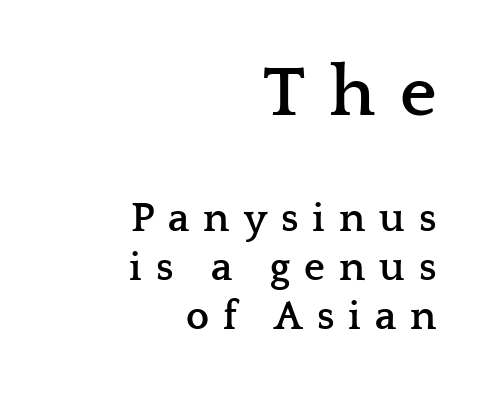
{"serif": "yes", "italic": "no", "bold": "yes", "weight": "semibold", "width": "wide", "stroke_contrast": "low", "x_height": "medium", "monospaced": "no", "underline": "no", "align": "right", "line_spacing_ratio": 1.19, "letter_spacing": "wide", "letter_spacing_em": 0.34, "larger_block": "first", "size_ratio": 1.76, "glyph_px": 72}
